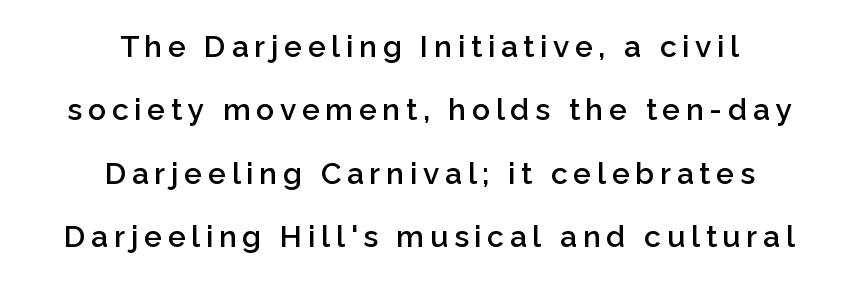
Q: Is the text bold? A: Semi-bold.
Q: Is the text italic (slanted)? A: No, it is upright.
Q: Is the typeface a serif or a sans-serif typeface? A: Sans-serif.
Q: Is the text underlined? A: No.
Q: How is the paragraph aligned? A: Centered.
Q: Is the spacing between lines tight, normal or loose? A: Loose.
Q: Width (condensed, normal, or wide)? A: Normal.
Q: Stroke contrast? A: Low.
Q: x-height? A: Medium.
Q: Monospaced? A: No.
